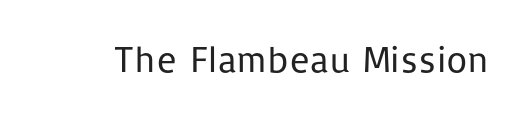
{"serif": "no", "italic": "no", "bold": "no", "weight": "regular", "width": "normal", "stroke_contrast": "low", "x_height": "medium", "monospaced": "no", "underline": "no", "letter_spacing": "normal", "letter_spacing_em": 0.0, "glyph_px": 37}
